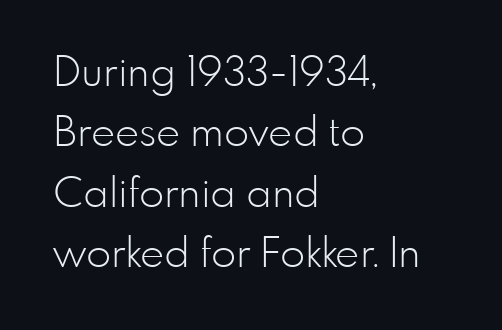
Q: Is the text bold? A: No.
Q: Is the text italic (slanted)? A: No, it is upright.
Q: Is the typeface a serif or a sans-serif typeface? A: Sans-serif.
Q: Is the text underlined? A: No.
Q: How is the paragraph aligned? A: Left-aligned.
Q: Is the spacing between letters normal or unusually wide? A: Normal.
Q: Is the spacing between lines tight, normal or loose? A: Normal.
Q: Width (condensed, normal, or wide)? A: Normal.
Q: Stroke contrast? A: Low.
Q: x-height? A: Small.
Q: Monospaced? A: No.
